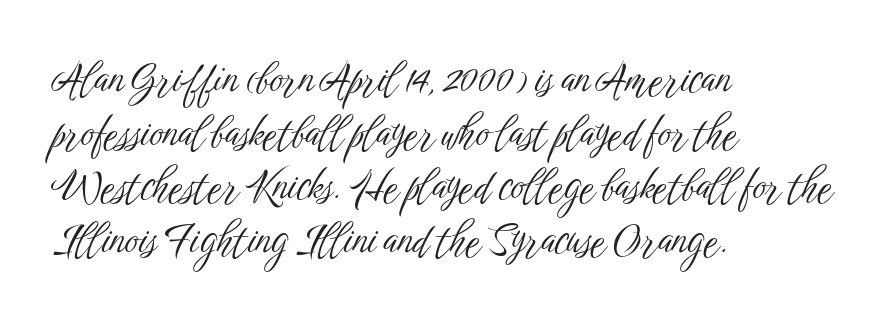
Leading: standard. Lines of text with bare space underneath. Compared with typical body copy, the letter spacing here is the same.
